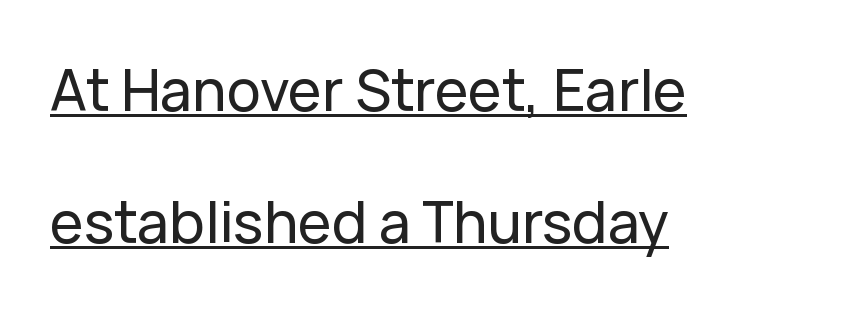
The image shows 57 px sans-serif type, upright; set left-aligned, loose line spacing (2.32x), normal letter spacing, underlined; low stroke contrast and a medium x-height.
